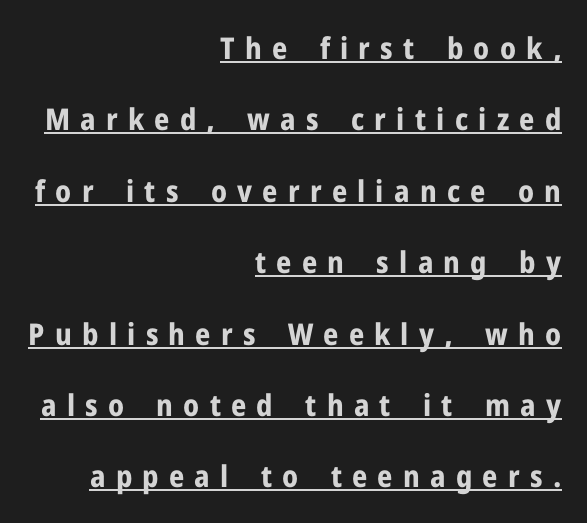
The sample's only ornament is a line tracing under the words. You can tell from the bare stems that sans-serif type was used. The vertical gap from one line to the next is large. Nope, not italic — everything's standing straight.
